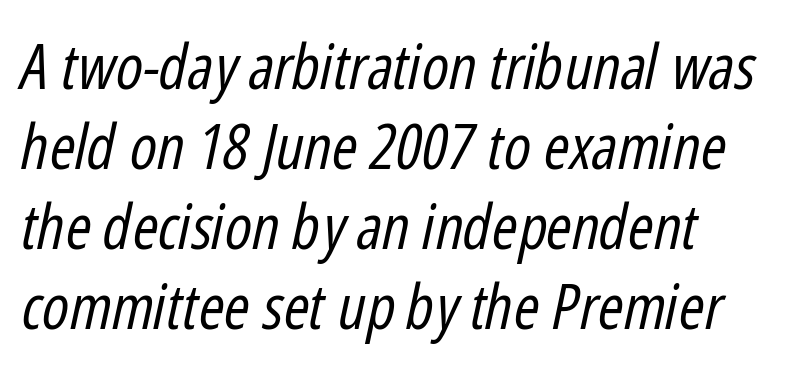
The passage shown has conventional tracking throughout. Just letters on the line, the space beneath them empty. If you drew a ruler down the left edge, every line would touch it. No heavy texture on the line: the type isn't bold.
